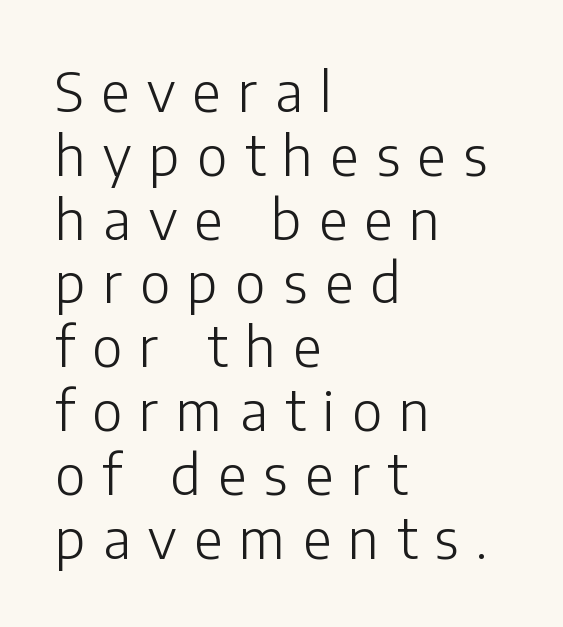
The image shows 55 px light sans-serif type, upright; set left-aligned, line spacing 1.16x, unusually wide letter spacing (+0.32 em), not underlined; low stroke contrast and a medium x-height.
